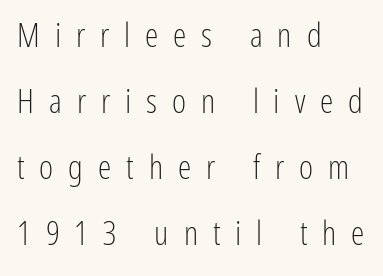
Any mark beneath the type? The region is blank. These lines are rendered in a variable-pitch font. Teacher's note: observe the even left margin — that is flush-left alignment. A typesetter would call this heavily tracked-out type. Successive baselines arrive slowly, with a big drop between each.
